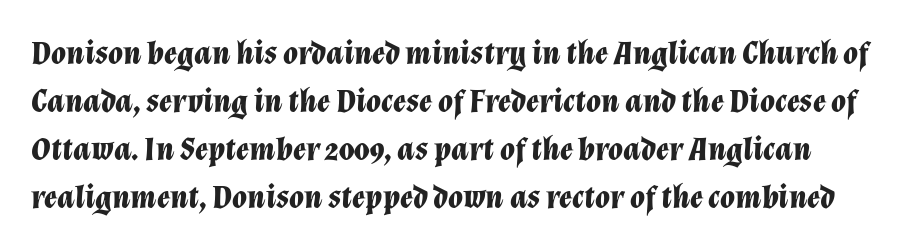
These lines carry a lot of weight — the face is fully bold. Think of a printed novel: that variable character pitch is what you see here. Inter-character spacing is left at the font's built-in metrics. Bare-footed words on every line.
